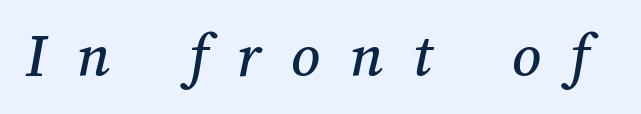
Q: Is the text underlined? A: No.
Q: Is the spacing between letters normal or unusually wide? A: Unusually wide.
Q: Width (condensed, normal, or wide)? A: Normal.
Q: Stroke contrast? A: Medium.
Q: x-height? A: Medium.
Q: Monospaced? A: No.
